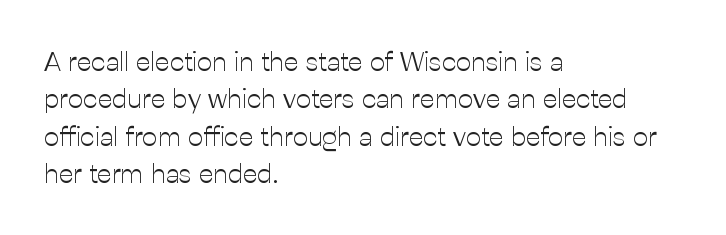
Q: Is the text bold? A: No.
Q: Is the text italic (slanted)? A: No, it is upright.
Q: Is the text underlined? A: No.
Q: How is the paragraph aligned? A: Left-aligned.
Q: Is the spacing between letters normal or unusually wide? A: Normal.
Q: Is the spacing between lines tight, normal or loose? A: Normal.
